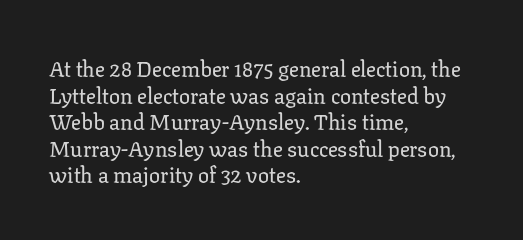
Q: Is the text italic (slanted)? A: No, it is upright.
Q: Is the text underlined? A: No.
Q: How is the paragraph aligned? A: Left-aligned.
Q: Is the spacing between letters normal or unusually wide? A: Normal.
